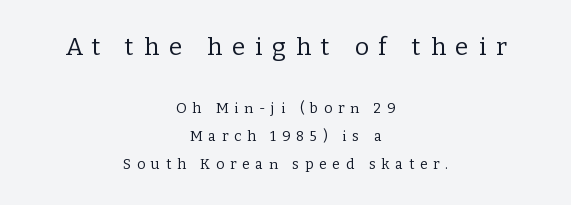
Q: Is the text bold? A: No.
Q: Is the text italic (slanted)? A: No, it is upright.
Q: Is the text underlined? A: No.
Q: How is the paragraph aligned? A: Centered.
Q: Is the spacing between letters normal or unusually wide? A: Unusually wide.
Q: Is the spacing between lines tight, normal or loose? A: Loose.
Q: Which block of text is set in a larger size, the first (top) or the second (bottom)? A: The first (top) one.
